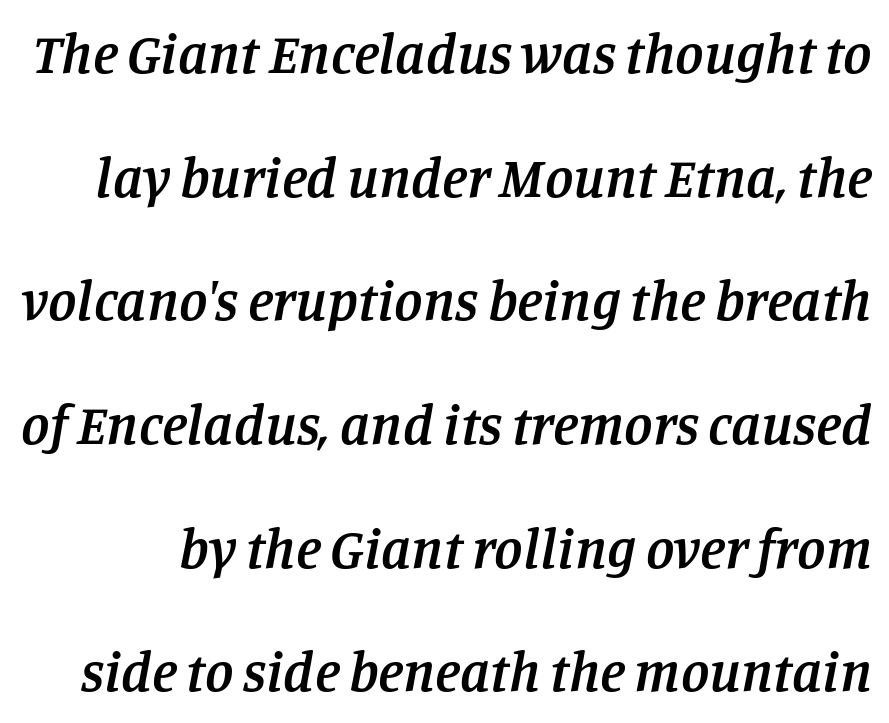
Q: Is the text bold? A: Semi-bold.
Q: Is the text italic (slanted)? A: Yes, it leans right by about 11 degrees.
Q: Is the typeface a serif or a sans-serif typeface? A: Serif.
Q: Is the text underlined? A: No.
Q: Is the spacing between letters normal or unusually wide? A: Normal.
Q: Is the spacing between lines tight, normal or loose? A: Loose.
Q: Width (condensed, normal, or wide)? A: Normal.
Q: Stroke contrast? A: Low.
Q: x-height? A: Large.
Q: Monospaced? A: No.
